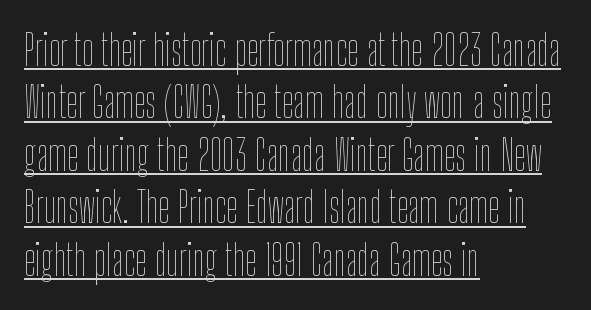
Q: Is the text bold? A: No.
Q: Is the text italic (slanted)? A: No, it is upright.
Q: Is the text underlined? A: Yes.
Q: How is the paragraph aligned? A: Left-aligned.
Q: Is the spacing between letters normal or unusually wide? A: Normal.
Q: Is the spacing between lines tight, normal or loose? A: Normal.
Q: Width (condensed, normal, or wide)? A: Condensed.
Q: Stroke contrast? A: Low.
Q: x-height? A: Medium.
Q: Monospaced? A: No.
